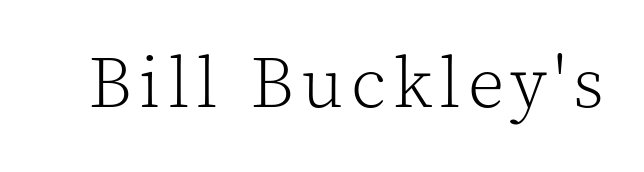
The face used here is seriffed, in the tradition of book romans. Lines of text with bare space underneath. The font sits on the lighter half of the weight spectrum, regular included. Nope, not italic — everything's standing straight. Is this a fixed-width face? No — the glyphs have proportional, varying widths.
